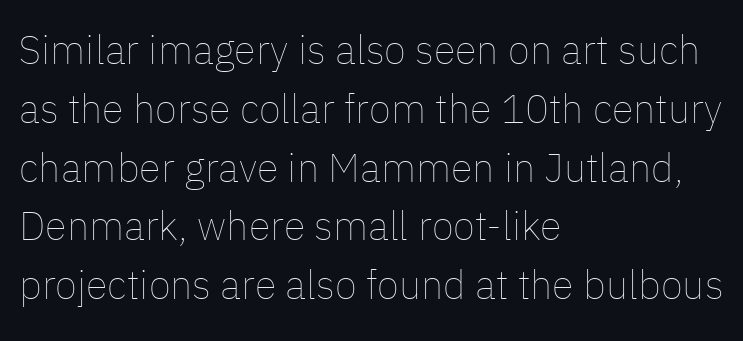
{"italic": "no", "bold": "no", "weight": "thin", "width": "normal", "stroke_contrast": "low", "x_height": "medium", "monospaced": "no", "underline": "no", "align": "left", "line_spacing": "normal", "line_spacing_ratio": 1.47, "letter_spacing": "normal", "letter_spacing_em": 0.0, "glyph_px": 40}
